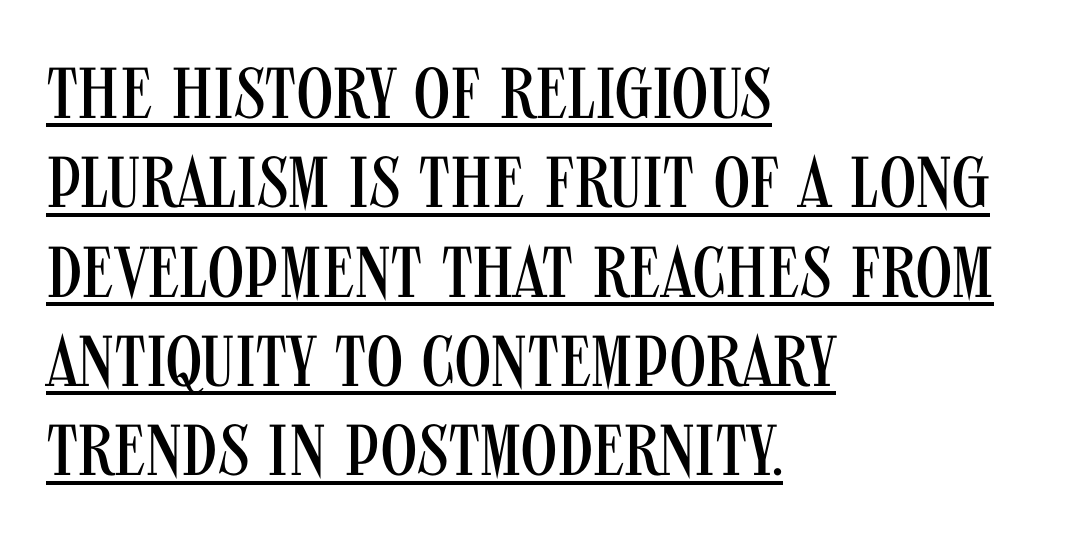
Students, observe the line beneath the letters — that is underlining. This sample uses plain, unmodified letter spacing. Ordinary non-slanted type is in use. Reading down the block, your eye returns to a fixed left position each line. Do the characters align in a grid? No, the font is proportional. Stems here are at most as thick as an everyday book face.
